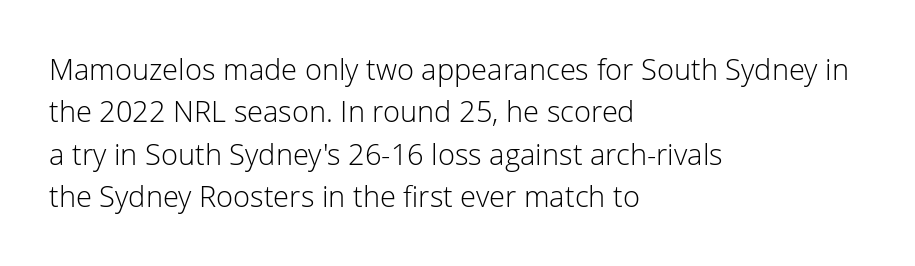
The image shows 29 px light sans-serif type, upright; set left-aligned, normal line spacing (1.46x), normal letter spacing, not underlined; low stroke contrast and a medium x-height.
